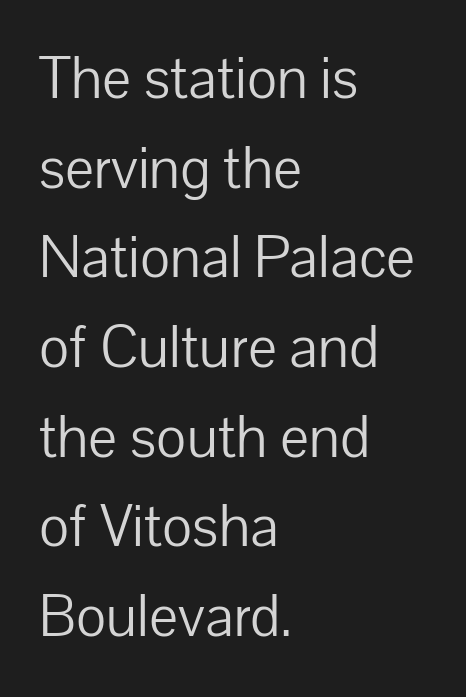
{"serif": "no", "italic": "no", "bold": "no", "weight": "light", "width": "normal", "stroke_contrast": "low", "x_height": "medium", "monospaced": "no", "underline": "no", "align": "left", "line_spacing": "normal", "line_spacing_ratio": 1.47, "letter_spacing": "normal", "letter_spacing_em": 0.0, "glyph_px": 61}
